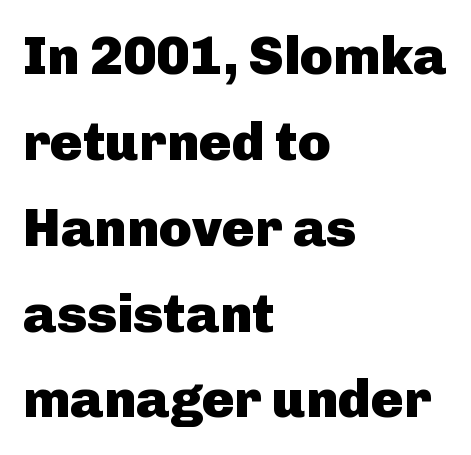
{"serif": "no", "italic": "no", "bold": "yes", "weight": "heavy", "width": "normal", "stroke_contrast": "low", "x_height": "medium", "monospaced": "no", "underline": "no", "align": "left", "line_spacing": "normal", "line_spacing_ratio": 1.59, "letter_spacing": "normal", "letter_spacing_em": 0.0, "glyph_px": 54}
